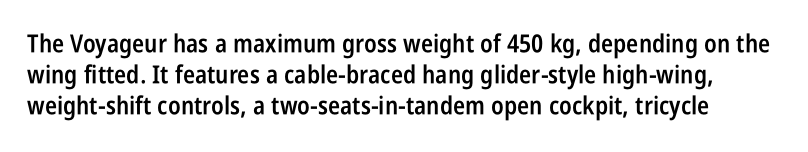
Q: Is the text bold? A: Semi-bold.
Q: Is the text italic (slanted)? A: No, it is upright.
Q: Is the text underlined? A: No.
Q: Is the spacing between letters normal or unusually wide? A: Normal.
Q: Is the spacing between lines tight, normal or loose? A: Normal.
